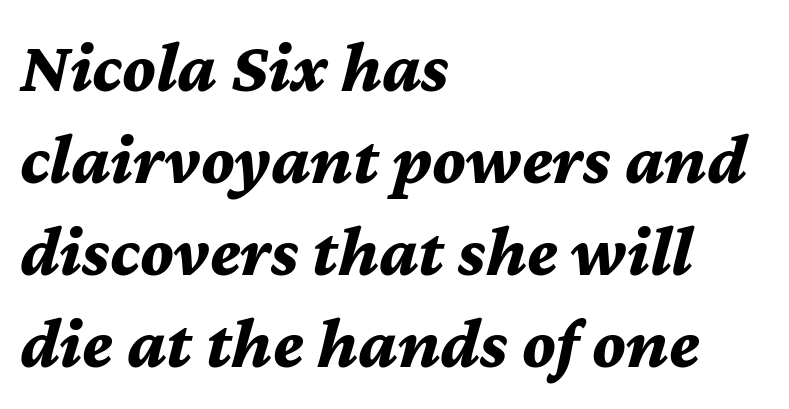
Q: Is the text bold? A: Yes.
Q: Is the text italic (slanted)? A: Yes, it leans right by about 12 degrees.
Q: Is the text underlined? A: No.
Q: How is the paragraph aligned? A: Left-aligned.
Q: Is the spacing between letters normal or unusually wide? A: Normal.
Q: Is the spacing between lines tight, normal or loose? A: Normal.
Q: Width (condensed, normal, or wide)? A: Normal.
Q: Stroke contrast? A: Medium.
Q: x-height? A: Medium.
Q: Monospaced? A: No.
